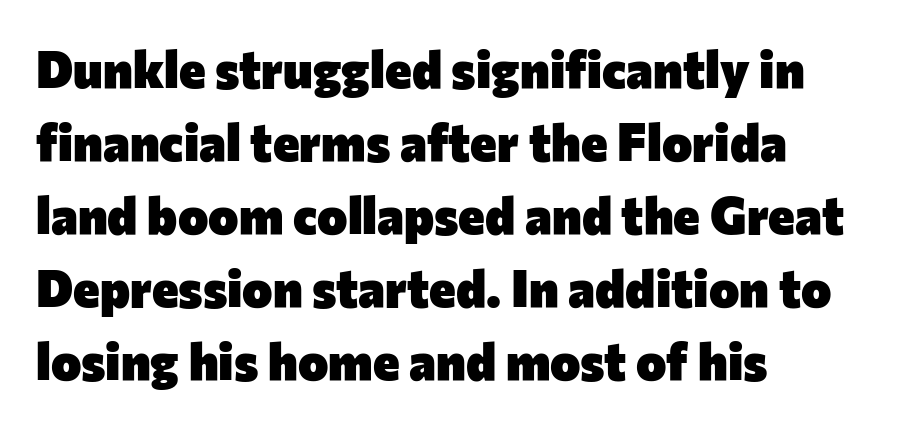
{"serif": "no", "italic": "no", "bold": "yes", "weight": "heavy", "width": "normal", "stroke_contrast": "low", "x_height": "medium", "monospaced": "no", "underline": "no", "align": "left", "line_spacing": "normal", "line_spacing_ratio": 1.43, "letter_spacing": "normal", "letter_spacing_em": 0.0, "glyph_px": 51}
